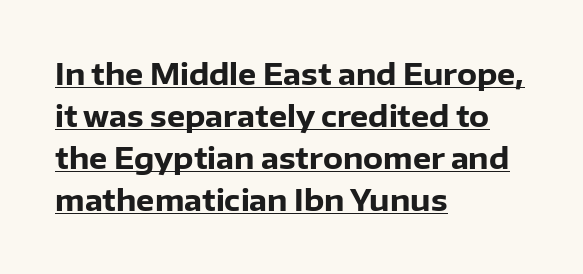
The image shows 29 px heavy sans-serif type, upright; set left-aligned, normal line spacing (1.45x), normal letter spacing, underlined; low stroke contrast and a medium x-height.
